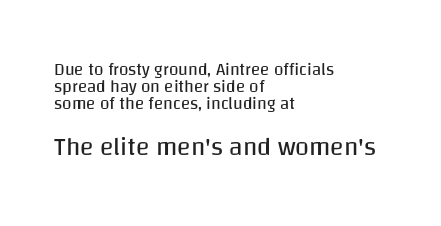
Think standard paragraph weight, or any step lighter than that. Descenders hang freely into open space. Each new line begins almost immediately beneath the previous one. This rendering uses left alignment, leaving the right contour irregular. The lettering holds an erect, upright posture throughout. Small over large — that's the arrangement of the two blocks here.
